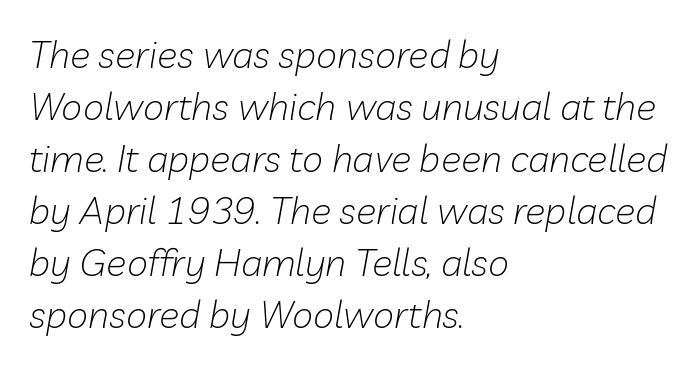
{"italic": "yes", "lean": "right", "slant_degrees": 10, "bold": "no", "weight": "light", "width": "normal", "stroke_contrast": "low", "x_height": "medium", "monospaced": "no", "underline": "no", "align": "left", "line_spacing": "normal", "line_spacing_ratio": 1.37, "letter_spacing": "normal", "letter_spacing_em": 0.0, "glyph_px": 38}
